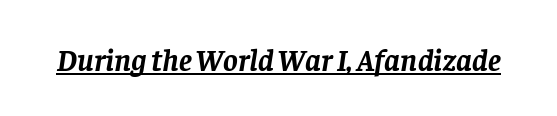
{"serif": "yes", "italic": "yes", "lean": "right", "slant_degrees": 8, "bold": "yes", "weight": "semibold", "width": "normal", "stroke_contrast": "low", "x_height": "large", "monospaced": "no", "underline": "yes", "letter_spacing": "normal", "letter_spacing_em": 0.0, "glyph_px": 31}
